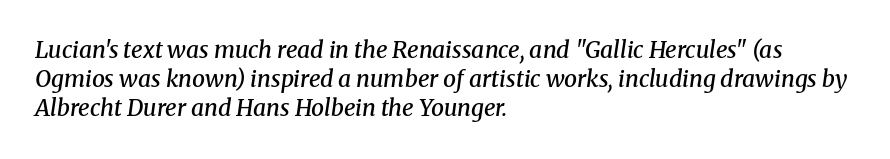
Q: Is the text bold? A: Semi-bold.
Q: Is the text italic (slanted)? A: Yes, it leans right by about 8 degrees.
Q: Is the text underlined? A: No.
Q: How is the paragraph aligned? A: Left-aligned.
Q: Is the spacing between letters normal or unusually wide? A: Normal.
Q: Is the spacing between lines tight, normal or loose? A: Normal.
